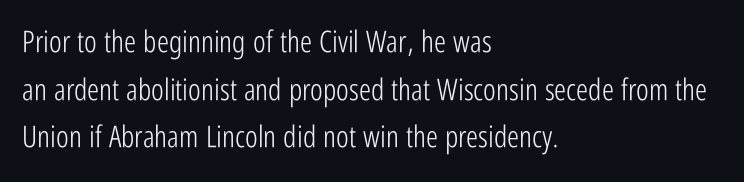
The image shows 30 px light, condensed sans-serif type, upright; set left-aligned, normal line spacing (1.59x), normal letter spacing, not underlined; low stroke contrast and a medium x-height.
